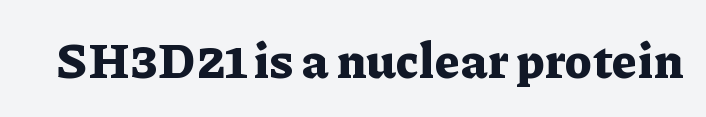
The image shows 49 px bold serif type, upright; set normal letter spacing, not underlined; low stroke contrast and a medium x-height.
